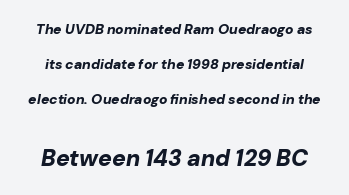
The image shows 23 px bold type, italic (leaning right); set loose line spacing (2.5x), normal letter spacing, not underlined; the second (bottom) block is 1.64x larger.
